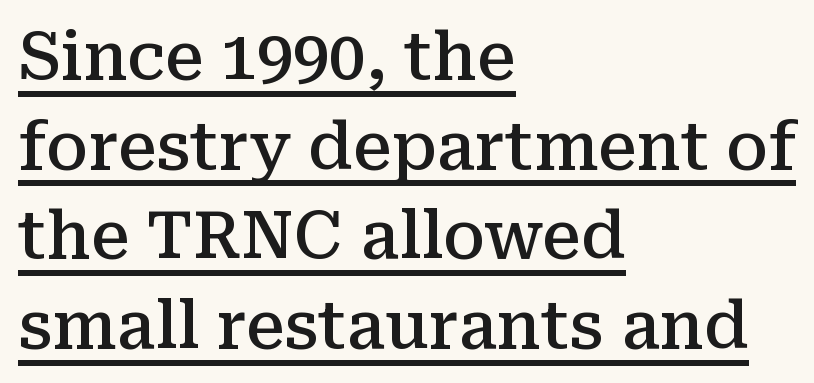
{"serif": "yes", "italic": "no", "bold": "semi", "weight": "semibold", "width": "normal", "stroke_contrast": "medium", "x_height": "medium", "monospaced": "no", "underline": "yes", "align": "left", "line_spacing": "normal", "line_spacing_ratio": 1.38, "letter_spacing": "normal", "letter_spacing_em": 0.0, "glyph_px": 65}
